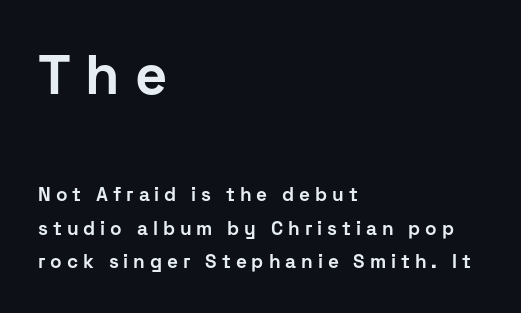
Q: Is the text bold? A: Yes.
Q: Is the text italic (slanted)? A: No, it is upright.
Q: Is the typeface a serif or a sans-serif typeface? A: Sans-serif.
Q: Is the text underlined? A: No.
Q: How is the paragraph aligned? A: Left-aligned.
Q: Is the spacing between letters normal or unusually wide? A: Unusually wide.
Q: Which block of text is set in a larger size, the first (top) or the second (bottom)? A: The first (top) one.
Q: Width (condensed, normal, or wide)? A: Normal.
Q: Stroke contrast? A: Low.
Q: x-height? A: Medium.
Q: Monospaced? A: No.
